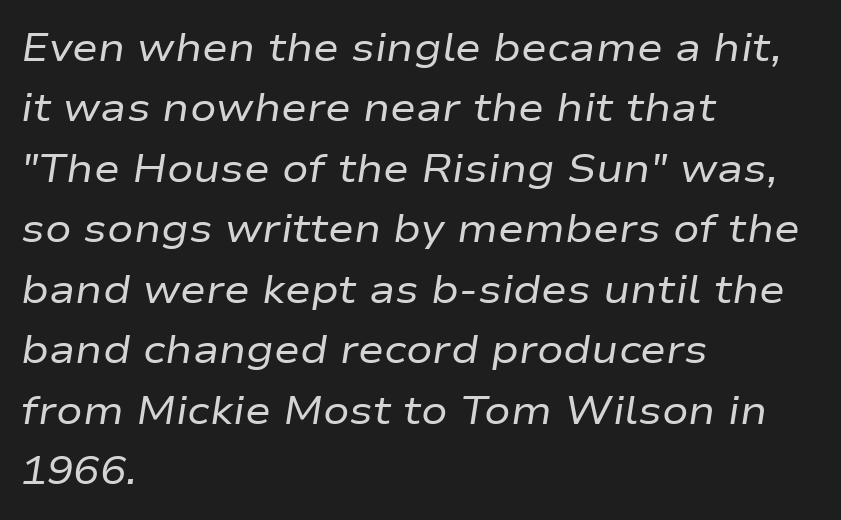
Do the characters align in a grid? No, the font is proportional. This reads as an unemphasized weight, regular at the heaviest. A typesetter would mark this as italic. In terms of letterspacing, this is plain default setting. How would I describe the line gaps? Plain and ordinary.
